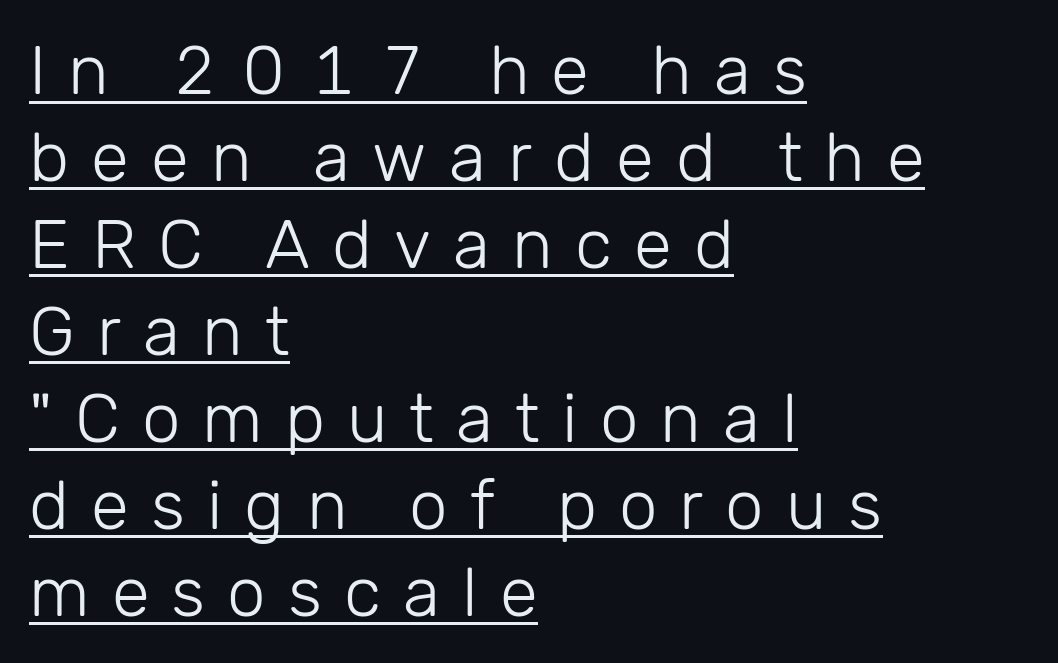
Q: Is the text bold? A: No.
Q: Is the text italic (slanted)? A: No, it is upright.
Q: Is the typeface a serif or a sans-serif typeface? A: Sans-serif.
Q: Is the text underlined? A: Yes.
Q: How is the paragraph aligned? A: Left-aligned.
Q: Is the spacing between letters normal or unusually wide? A: Unusually wide.
Q: Is the spacing between lines tight, normal or loose? A: Normal.
Q: Width (condensed, normal, or wide)? A: Normal.
Q: Stroke contrast? A: Low.
Q: x-height? A: Medium.
Q: Monospaced? A: No.
